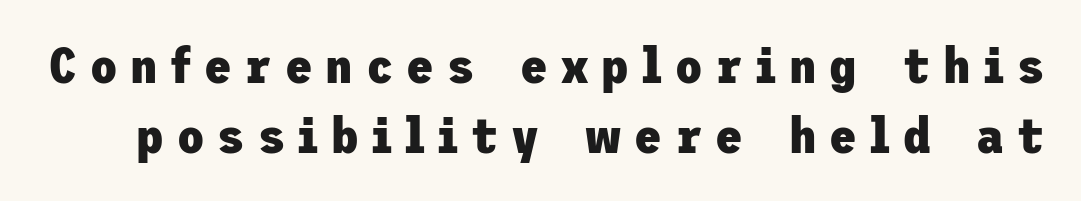
Q: Is the text bold? A: Yes.
Q: Is the text italic (slanted)? A: No, it is upright.
Q: Is the typeface a serif or a sans-serif typeface? A: Sans-serif.
Q: Is the text underlined? A: No.
Q: Is the spacing between letters normal or unusually wide? A: Unusually wide.
Q: Is the spacing between lines tight, normal or loose? A: Normal.
Q: Width (condensed, normal, or wide)? A: Normal.
Q: Stroke contrast? A: Low.
Q: x-height? A: Medium.
